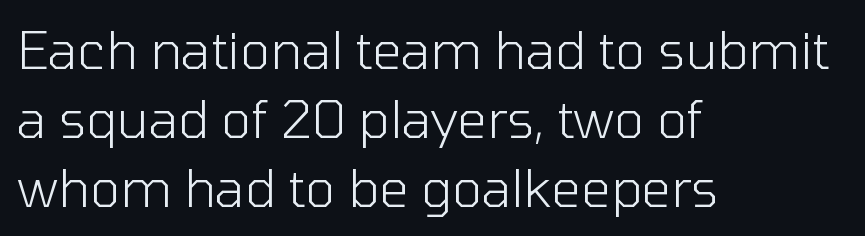
The rag falls on the right side of this text block. Short note: letters normally spaced. The rows are spaced the way most documents space them. Counters stay open thanks to moderate or lighter strokes.
